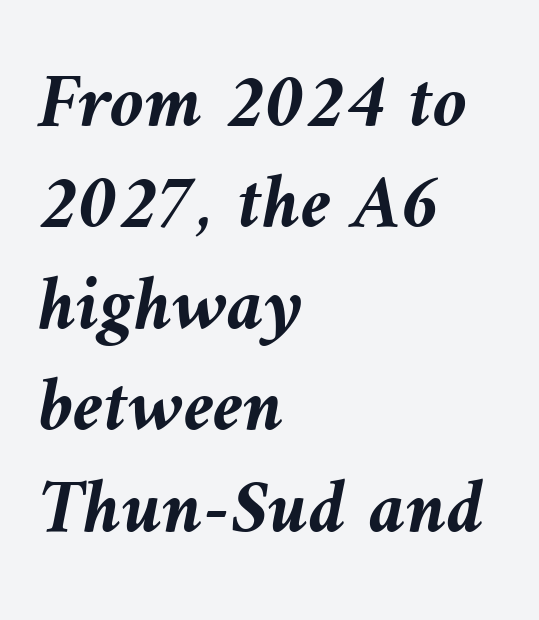
{"italic": "yes", "lean": "left", "slant_degrees": 10, "bold": "yes", "weight": "semibold", "width": "normal", "stroke_contrast": "medium", "x_height": "medium", "monospaced": "no", "underline": "no", "align": "left", "line_spacing": "normal", "line_spacing_ratio": 1.3, "letter_spacing": "normal", "letter_spacing_em": 0.0, "glyph_px": 78}
